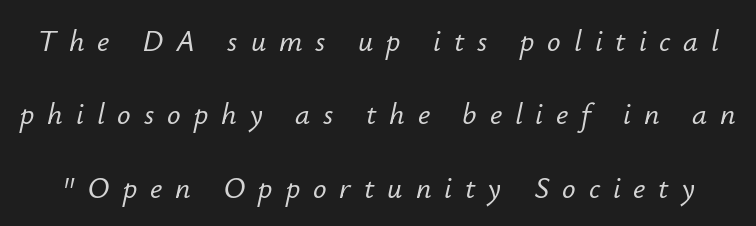
{"italic": "yes", "lean": "right", "slant_degrees": 12, "width": "normal", "stroke_contrast": "low", "x_height": "small", "monospaced": "no", "underline": "no", "line_spacing": "loose", "line_spacing_ratio": 2.45, "letter_spacing": "wide", "letter_spacing_em": 0.43, "glyph_px": 30}
